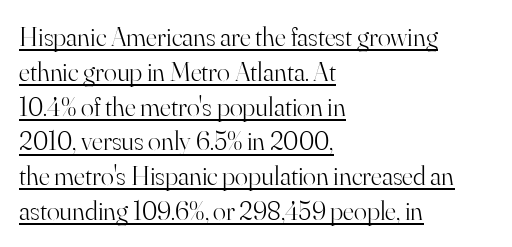
Q: Is the text bold? A: No.
Q: Is the text italic (slanted)? A: No, it is upright.
Q: Is the text underlined? A: Yes.
Q: How is the paragraph aligned? A: Left-aligned.
Q: Is the spacing between letters normal or unusually wide? A: Normal.
Q: Is the spacing between lines tight, normal or loose? A: Normal.
